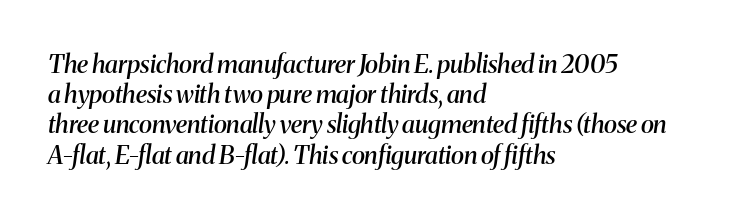
{"italic": "yes", "lean": "right", "slant_degrees": 8, "bold": "semi", "underline": "no", "align": "left", "line_spacing_ratio": 1.21, "letter_spacing": "normal", "letter_spacing_em": 0.0, "glyph_px": 25}
